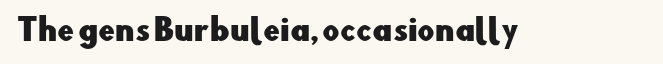
The image shows 30 px sans-serif type, upright; set normal letter spacing, not underlined; low stroke contrast and a small x-height.
